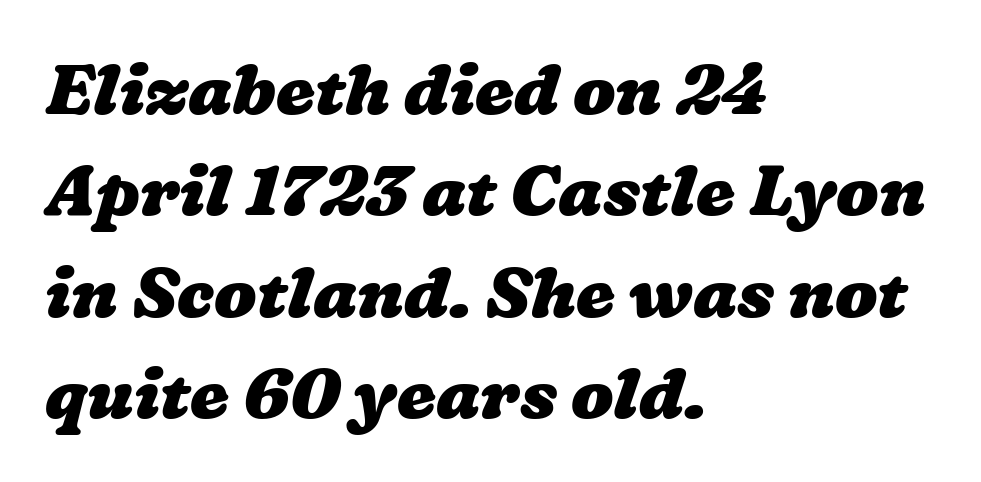
Notice how thick the strokes are: this is what a full bold looks like. The space between consecutive lines is moderate. Reading down the block, your eye returns to a fixed left position each line. This sample uses plain, unmodified letter spacing. Lines of text with bare space underneath. You could not count columns in this text — the font is proportionally spaced.
